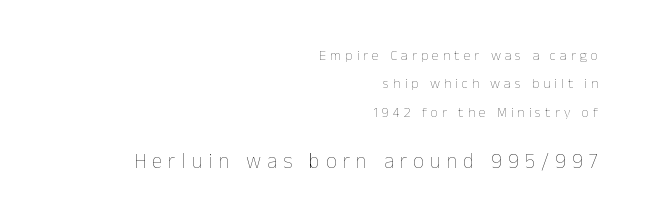
The image shows 21 px text type, upright; set right-aligned, loose line spacing (2.02x), unusually wide letter spacing (+0.29 em), not underlined; the second (bottom) block is 1.5x larger.
